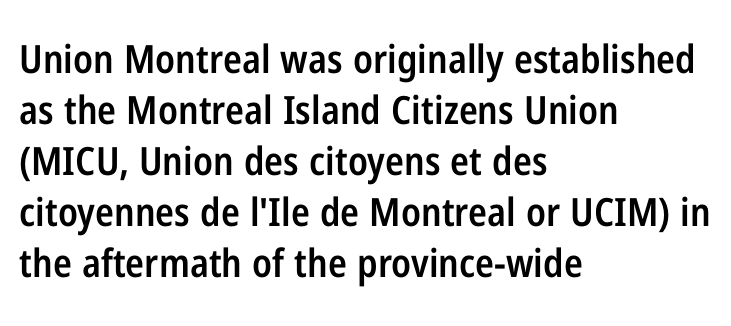
{"serif": "no", "italic": "no", "bold": "semi", "weight": "semibold", "width": "condensed", "stroke_contrast": "low", "x_height": "medium", "monospaced": "no", "underline": "no", "align": "left", "line_spacing": "normal", "line_spacing_ratio": 1.31, "letter_spacing": "normal", "letter_spacing_em": 0.0, "glyph_px": 39}
